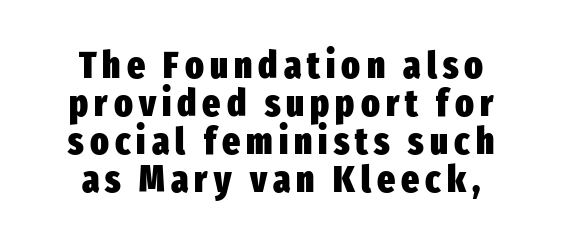
The image shows 38 px heavy, condensed sans-serif type, upright; set centered, tight line spacing (1.0x), not underlined; low stroke contrast and a medium x-height.
